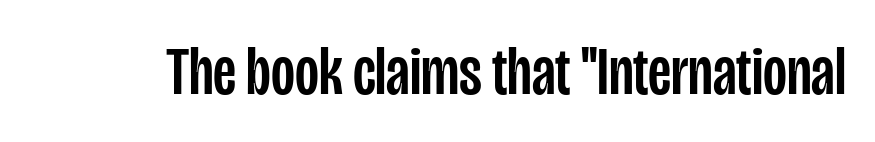
The font family rendered here belongs to the sans-serif group. The type sits square on the baseline with zero lean. This sample has the flowing, uneven cadence of proportional lettering. Only glyphs here, with clear space below each row.
